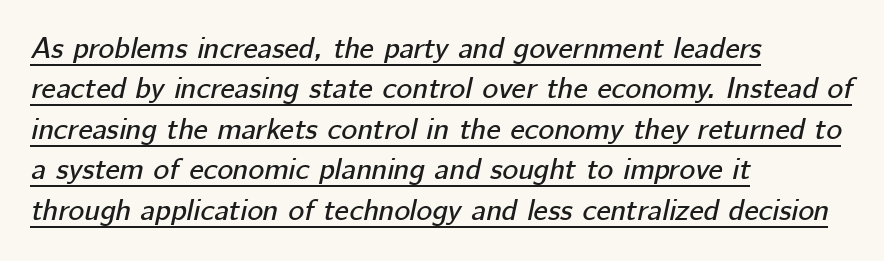
{"italic": "yes", "lean": "right", "slant_degrees": 12, "width": "normal", "stroke_contrast": "low", "x_height": "medium", "monospaced": "no", "underline": "yes", "align": "left", "line_spacing": "normal", "line_spacing_ratio": 1.35, "letter_spacing": "normal", "letter_spacing_em": 0.0, "glyph_px": 30}
